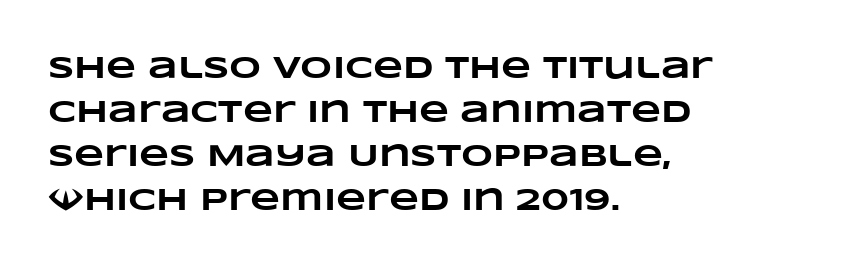
The image shows 31 px heavy, wide type; set left-aligned, normal line spacing (1.42x), normal letter spacing, not underlined; low stroke contrast and a large x-height.
